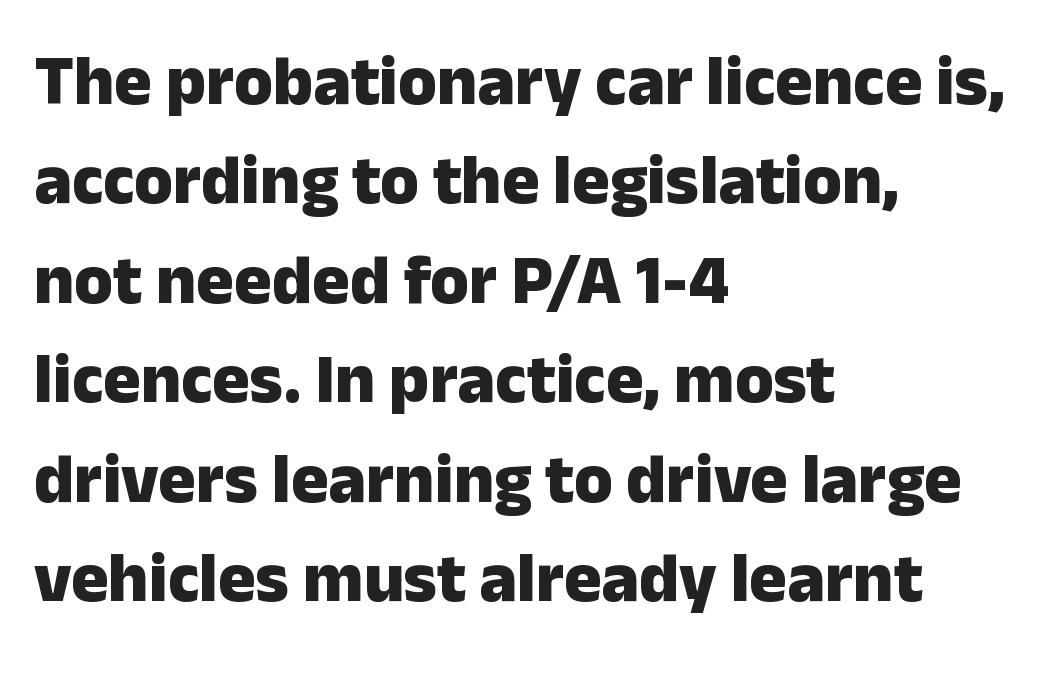
{"serif": "no", "italic": "no", "bold": "yes", "weight": "heavy", "width": "normal", "stroke_contrast": "low", "x_height": "medium", "monospaced": "no", "underline": "no", "align": "left", "line_spacing": "normal", "line_spacing_ratio": 1.42, "letter_spacing": "normal", "letter_spacing_em": 0.0, "glyph_px": 70}
